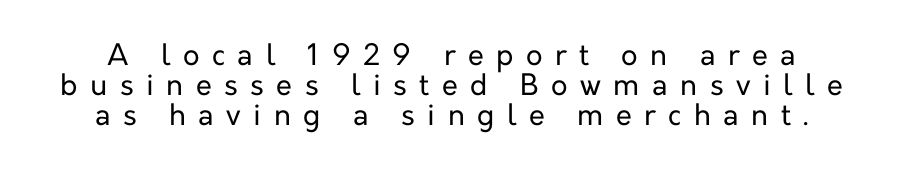
The image shows 29 px regular-weight sans-serif type, upright; set tight line spacing (1.03x), unusually wide letter spacing (+0.43 em), not underlined; low stroke contrast and a medium x-height.
